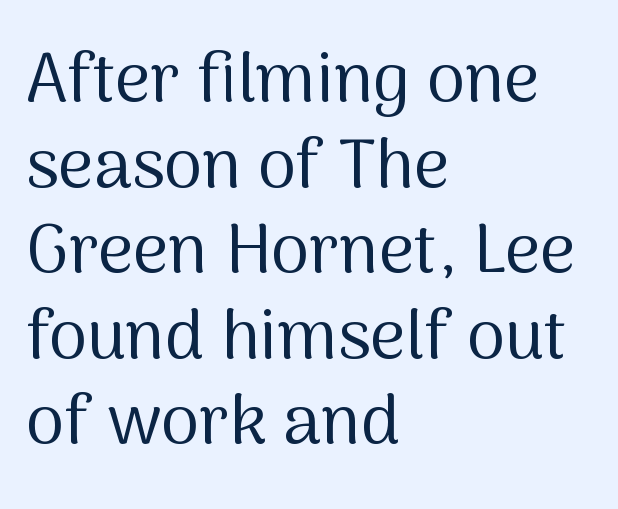
The image shows 69 px regular-weight sans-serif type, upright; set left-aligned, line spacing 1.24x, normal letter spacing, not underlined; medium stroke contrast and a medium x-height.
